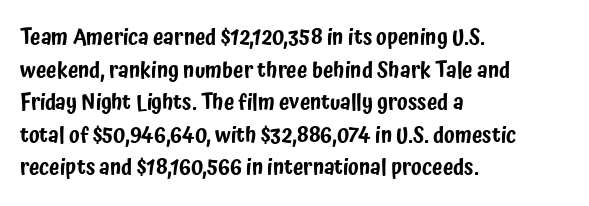
{"italic": "no", "underline": "no", "align": "left", "line_spacing": "normal", "line_spacing_ratio": 1.55, "letter_spacing": "normal", "letter_spacing_em": 0.0, "glyph_px": 21}
